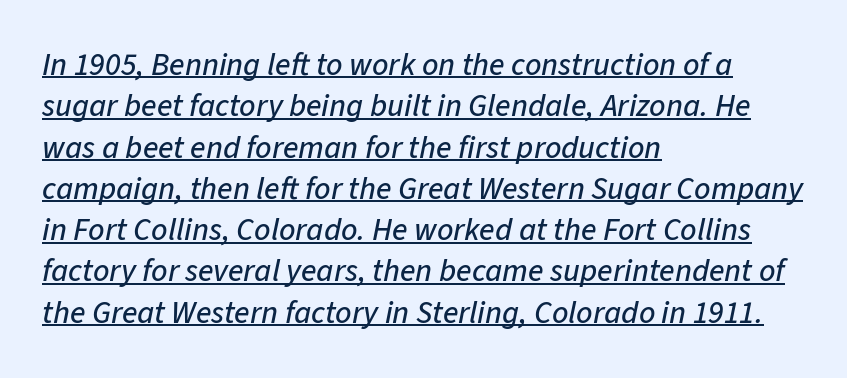
The image shows 32 px text type, italic (leaning right); set left-aligned, normal line spacing (1.29x), normal letter spacing, underlined; low stroke contrast and a medium x-height.
